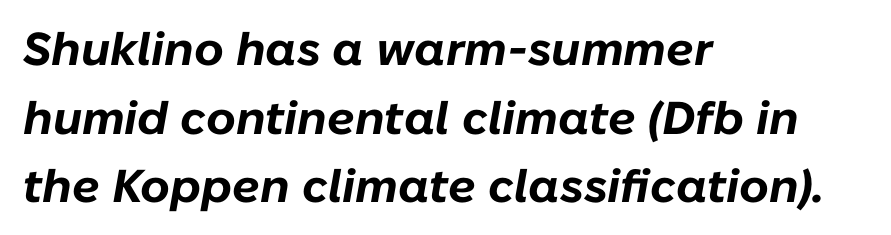
Weight: bold. Notice how the passage keeps a crisp vertical edge on the left only. Honestly, the row spacing looks completely unremarkable. The gaps between neighbouring characters are ordinary and unremarkable.
